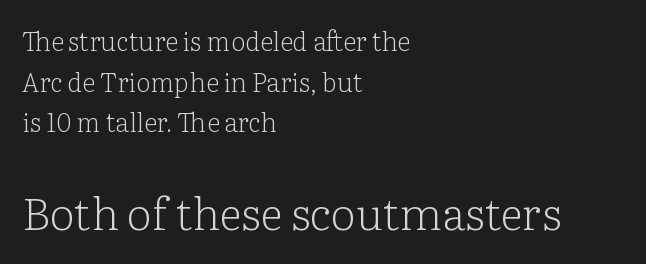
The image shows 45 px light serif type, upright; set left-aligned, normal line spacing (1.56x), normal letter spacing, not underlined; the second (bottom) block is 1.73x larger; low stroke contrast and a medium x-height.
